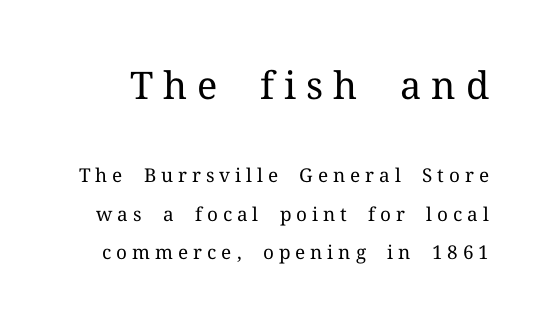
Q: Is the text bold? A: No.
Q: Is the text italic (slanted)? A: No, it is upright.
Q: Is the typeface a serif or a sans-serif typeface? A: Serif.
Q: Is the text underlined? A: No.
Q: Is the spacing between letters normal or unusually wide? A: Unusually wide.
Q: Is the spacing between lines tight, normal or loose? A: Loose.
Q: Which block of text is set in a larger size, the first (top) or the second (bottom)? A: The first (top) one.
Q: Width (condensed, normal, or wide)? A: Normal.
Q: Stroke contrast? A: Medium.
Q: x-height? A: Medium.
Q: Monospaced? A: No.
